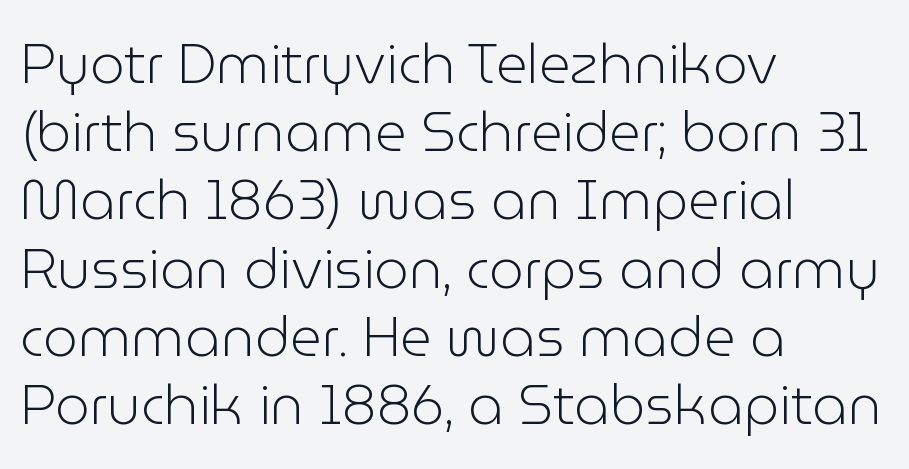
Q: Is the text bold? A: No.
Q: Is the text italic (slanted)? A: No, it is upright.
Q: Is the typeface a serif or a sans-serif typeface? A: Sans-serif.
Q: Is the text underlined? A: No.
Q: How is the paragraph aligned? A: Left-aligned.
Q: Is the spacing between letters normal or unusually wide? A: Normal.
Q: Width (condensed, normal, or wide)? A: Normal.
Q: Stroke contrast? A: Low.
Q: x-height? A: Medium.
Q: Monospaced? A: No.
